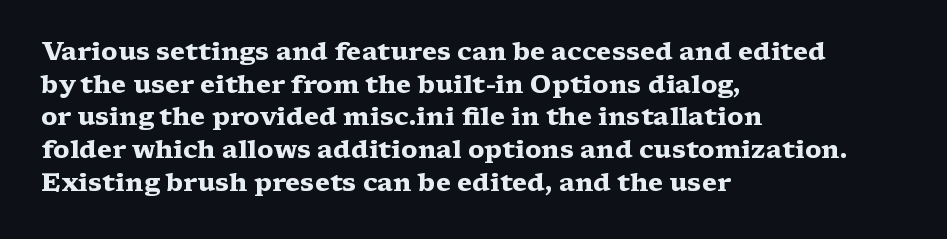
You could call the tracking neutral — neither tight nor loose. Ordinary non-slanted type is in use. Heavy, bold letterforms. Does the copy run flush right? No — it runs flush left. Regular leading.
